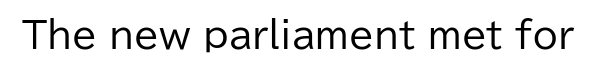
{"serif": "no", "italic": "no", "bold": "no", "weight": "regular", "width": "normal", "stroke_contrast": "low", "x_height": "medium", "monospaced": "no", "underline": "no", "letter_spacing": "normal", "letter_spacing_em": 0.0, "glyph_px": 36}
